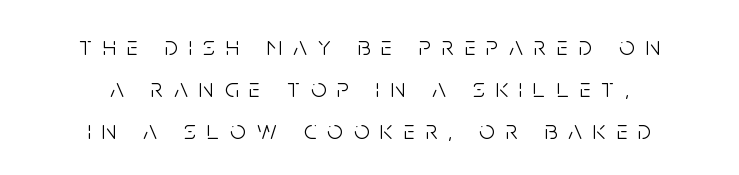
Q: Is the text bold? A: No.
Q: Is the text italic (slanted)? A: No, it is upright.
Q: Is the text underlined? A: No.
Q: How is the paragraph aligned? A: Centered.
Q: Is the spacing between letters normal or unusually wide? A: Unusually wide.
Q: Is the spacing between lines tight, normal or loose? A: Normal.
